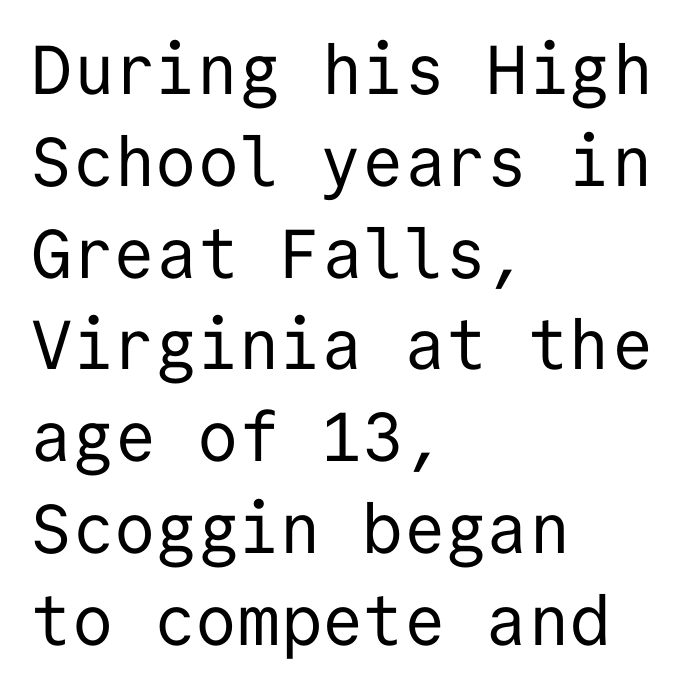
{"serif": "no", "italic": "no", "bold": "no", "weight": "regular", "width": "normal", "stroke_contrast": "low", "x_height": "medium", "monospaced": "yes", "underline": "no", "align": "left", "line_spacing": "normal", "line_spacing_ratio": 1.33, "letter_spacing": "normal", "letter_spacing_em": 0.0, "glyph_px": 69}
